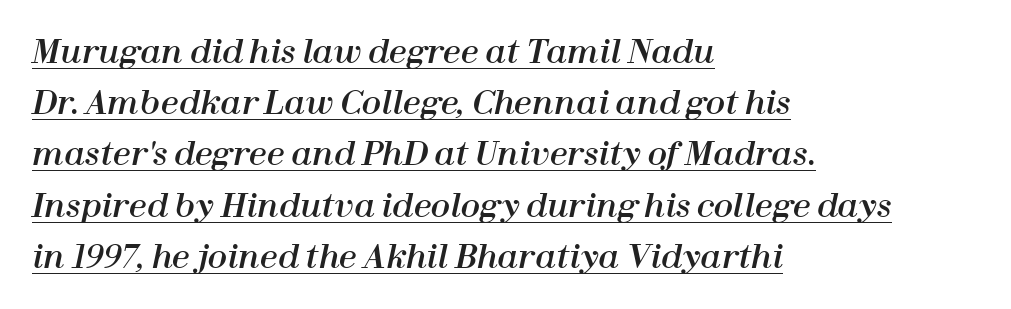
{"italic": "yes", "lean": "right", "slant_degrees": 12, "width": "normal", "stroke_contrast": "high", "x_height": "medium", "monospaced": "no", "underline": "yes", "align": "left", "line_spacing": "normal", "line_spacing_ratio": 1.6, "letter_spacing": "normal", "letter_spacing_em": 0.0, "glyph_px": 32}
